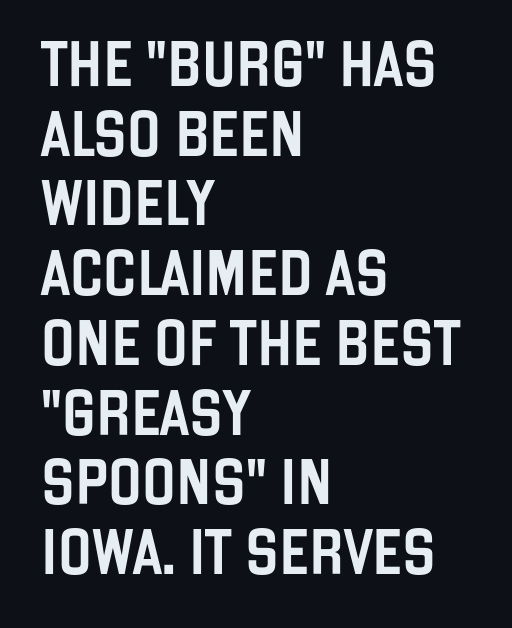
The image shows 45 px condensed sans-serif type, upright; set left-aligned, normal line spacing (1.55x), normal letter spacing, not underlined; low stroke contrast and a large x-height.
